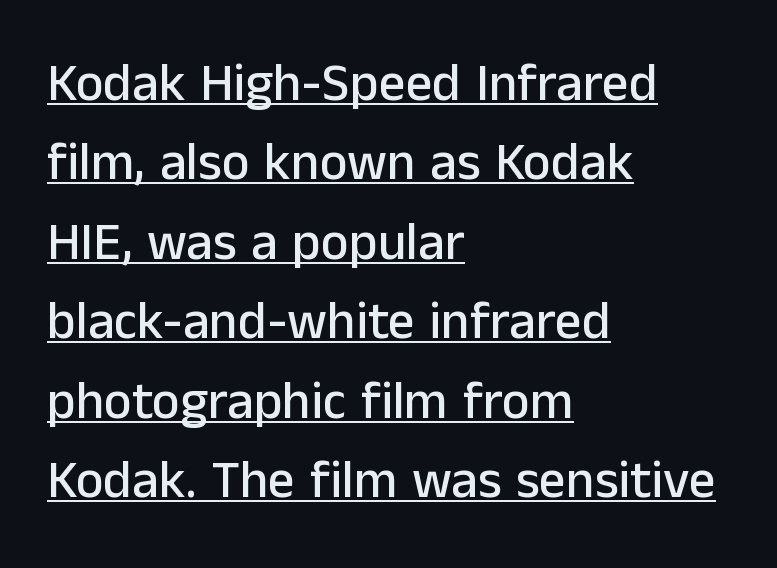
The image shows 53 px sans-serif type, upright; set left-aligned, normal line spacing (1.5x), normal letter spacing, underlined; low stroke contrast and a medium x-height.
